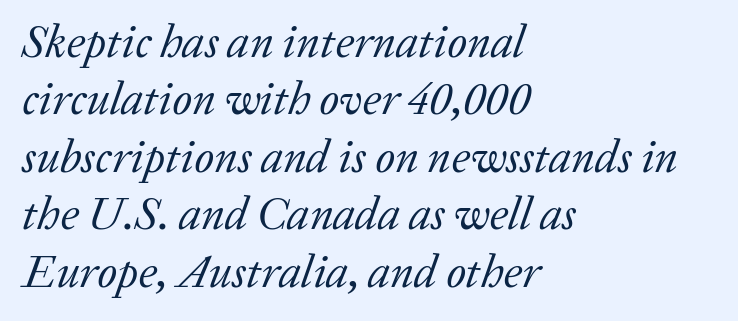
The image shows 46 px regular-weight serif type, italic (leaning right); set left-aligned, normal line spacing (1.25x), normal letter spacing, not underlined; low stroke contrast and a medium x-height.
